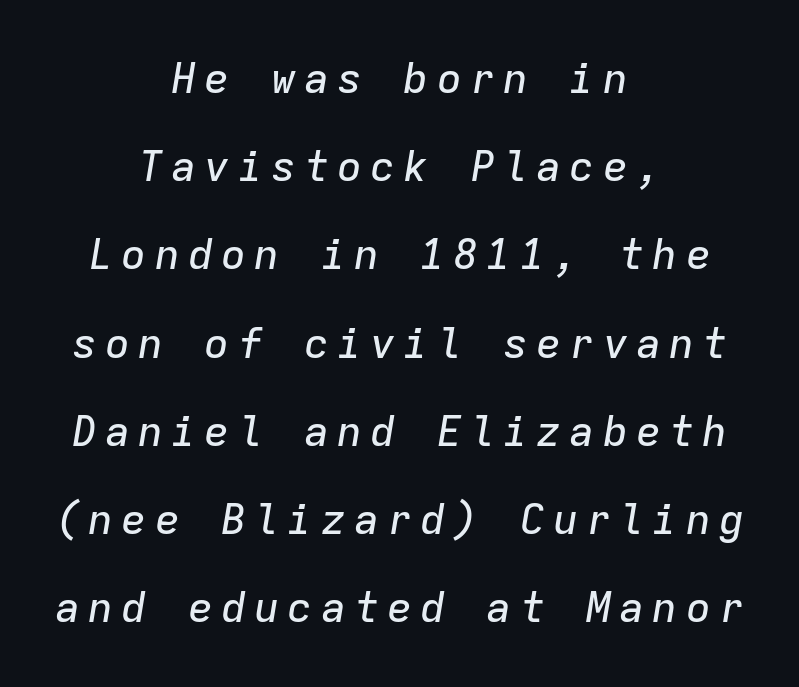
{"italic": "yes", "lean": "right", "slant_degrees": 9, "width": "normal", "stroke_contrast": "low", "x_height": "medium", "monospaced": "yes", "underline": "no", "align": "center", "line_spacing": "loose", "line_spacing_ratio": 2.1, "glyph_px": 42}
